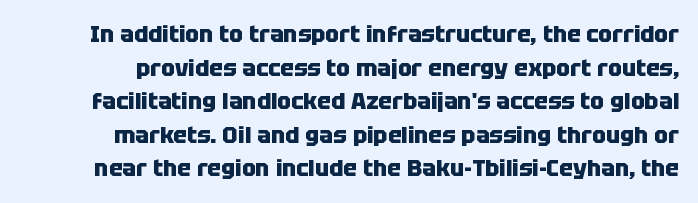
The image shows 23 px bold type, upright; set normal line spacing (1.46x), normal letter spacing, not underlined.
